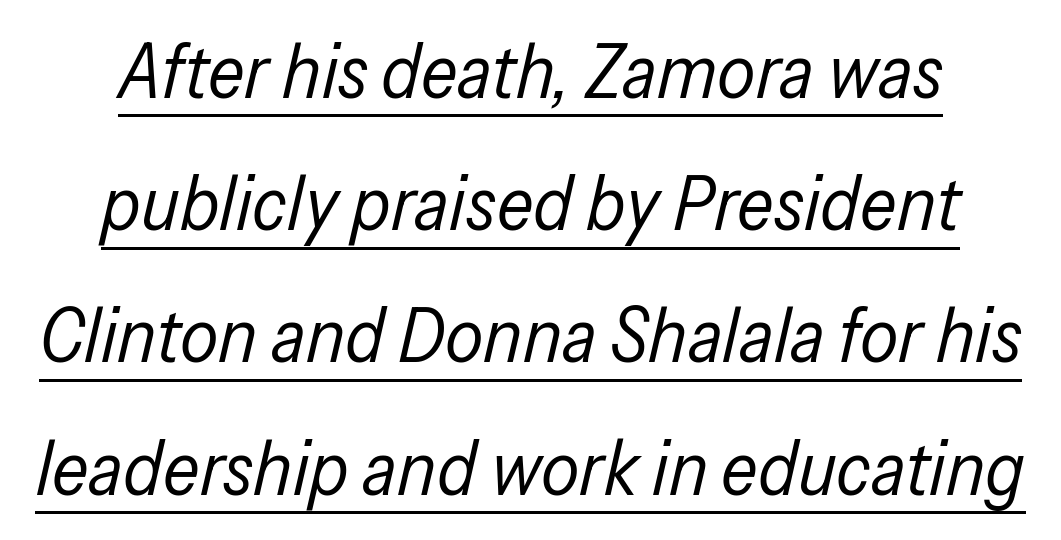
Is the block centered? Yes — each line is placed symmetrically about the middle. Proportional: the letters do not fall into vertical columns. Is the type heavy? It reads as light-to-regular instead. A typesetter would mark this as italic.
